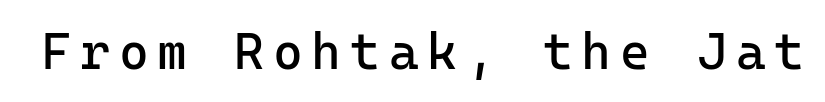
Q: Is the text bold? A: No.
Q: Is the text italic (slanted)? A: No, it is upright.
Q: Is the typeface a serif or a sans-serif typeface? A: Sans-serif.
Q: Is the text underlined? A: No.
Q: Width (condensed, normal, or wide)? A: Normal.
Q: Stroke contrast? A: Low.
Q: x-height? A: Medium.
Q: Monospaced? A: Yes.
